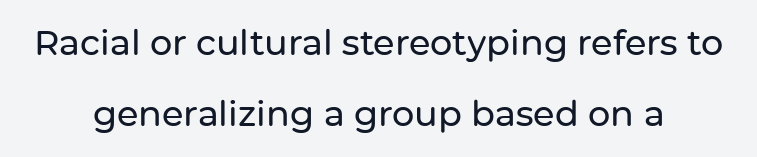
Q: Is the text italic (slanted)? A: No, it is upright.
Q: Is the typeface a serif or a sans-serif typeface? A: Sans-serif.
Q: Is the text underlined? A: No.
Q: How is the paragraph aligned? A: Centered.
Q: Is the spacing between letters normal or unusually wide? A: Normal.
Q: Is the spacing between lines tight, normal or loose? A: Loose.
Q: Width (condensed, normal, or wide)? A: Normal.
Q: Stroke contrast? A: Low.
Q: x-height? A: Medium.
Q: Monospaced? A: No.
